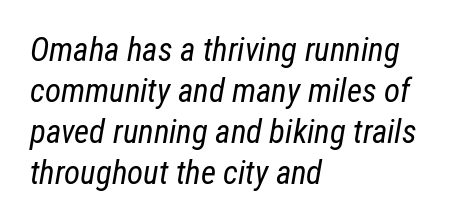
The image shows 33 px regular-weight, condensed type, italic (leaning right); set left-aligned, line spacing 1.24x, normal letter spacing, not underlined; low stroke contrast and a medium x-height.
